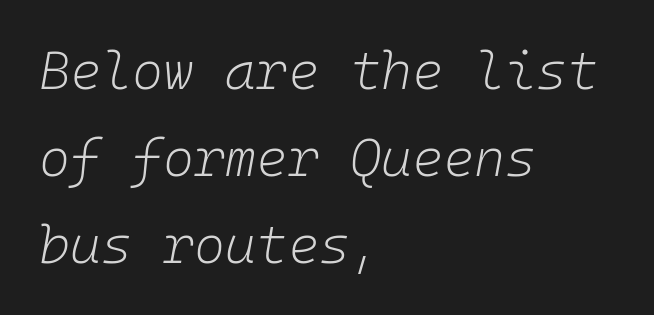
The rag falls on the right side of this text block. Would a proofreader flag this as italicized? Yes. The string is rendered with underlining switched off. Does extra space separate the letters? No, they use regular spacing. Stems here are at most as thick as an everyday book face.
